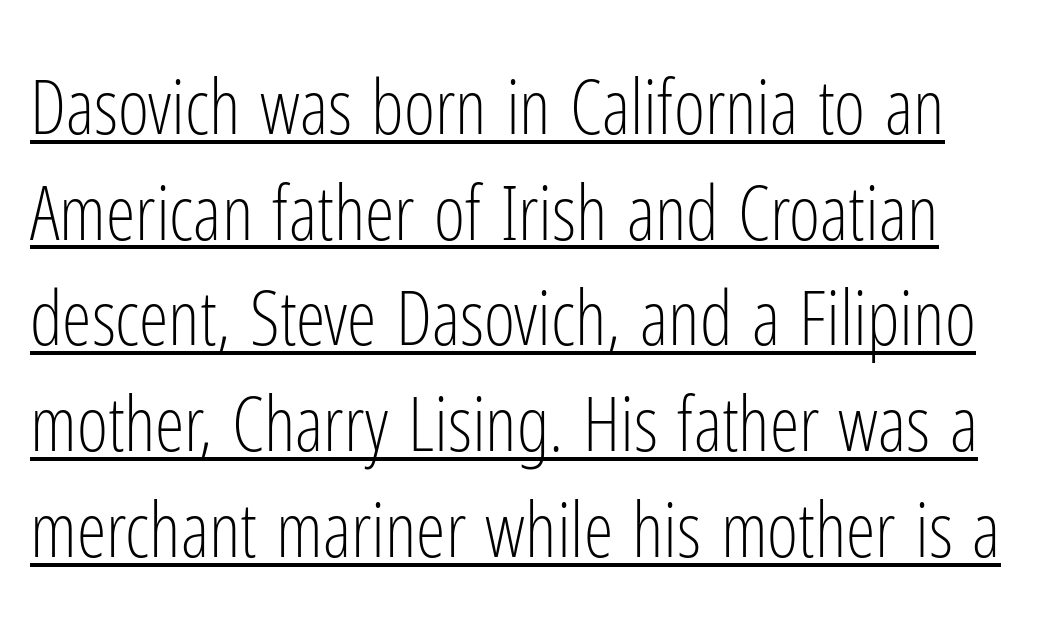
Leading: standard. Looks like regular typesetting: each glyph gets only the width it needs. The face used here appears with an underline applied. Grotesque or geometric, the face here clearly has no serifs.
